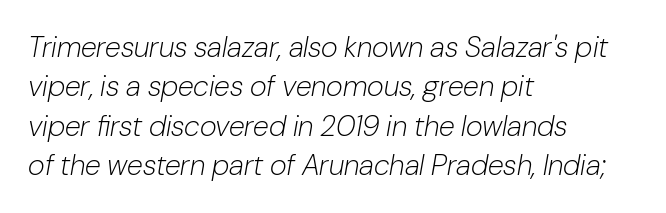
The image shows 29 px light type, italic (leaning right); set left-aligned, normal line spacing (1.36x), normal letter spacing, not underlined; low stroke contrast and a medium x-height.
